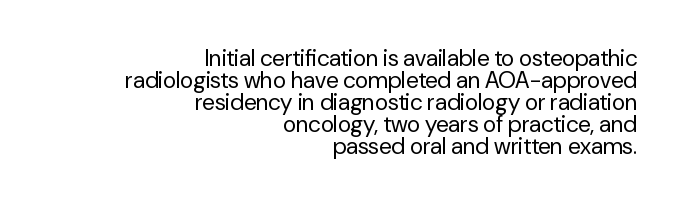
Tightly led — the rows are bunched. Letter spacing: default. The paragraph has a hard right edge and a soft left edge. Think standard paragraph weight, or any step lighter than that.
